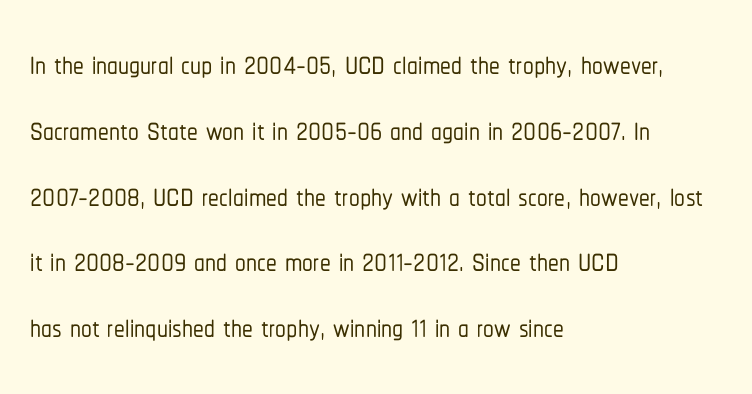
The image shows 43 px condensed sans-serif type, upright; set left-aligned, normal line spacing (1.53x), normal letter spacing, not underlined; low stroke contrast and a medium x-height.
